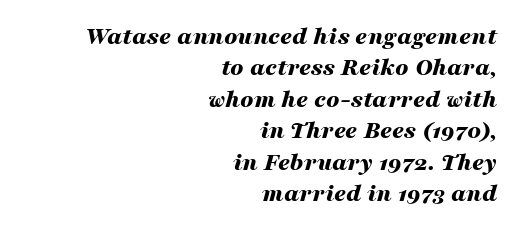
{"italic": "yes", "lean": "right", "slant_degrees": 16, "bold": "yes", "underline": "no", "align": "right", "line_spacing_ratio": 1.21, "letter_spacing": "normal", "letter_spacing_em": 0.0, "glyph_px": 26}
